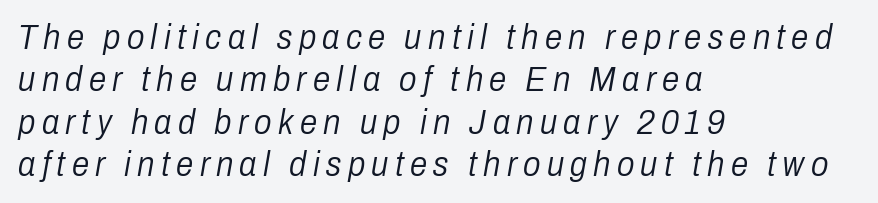
The image shows 35 px light, condensed type, italic (leaning right); set left-aligned, line spacing 1.21x, not underlined; low stroke contrast and a medium x-height.
